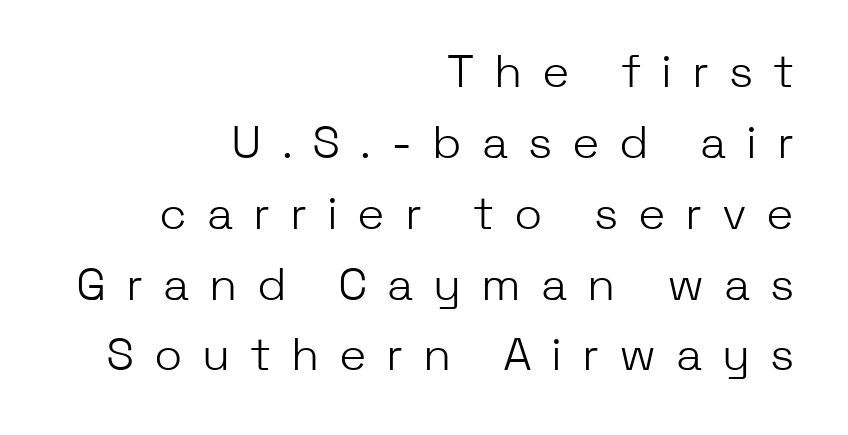
The image shows 46 px light sans-serif type, upright; set right-aligned, normal line spacing (1.54x), unusually wide letter spacing (+0.43 em), not underlined; low stroke contrast and a medium x-height.
